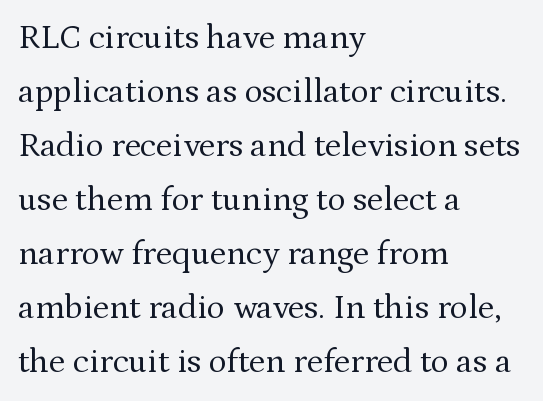
Q: Is the text bold? A: No.
Q: Is the text italic (slanted)? A: No, it is upright.
Q: Is the typeface a serif or a sans-serif typeface? A: Serif.
Q: Is the text underlined? A: No.
Q: How is the paragraph aligned? A: Left-aligned.
Q: Is the spacing between letters normal or unusually wide? A: Normal.
Q: Is the spacing between lines tight, normal or loose? A: Normal.
Q: Width (condensed, normal, or wide)? A: Normal.
Q: Stroke contrast? A: Medium.
Q: x-height? A: Medium.
Q: Monospaced? A: No.
